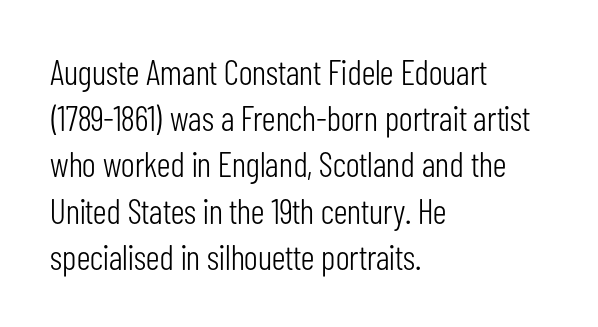
{"serif": "no", "italic": "no", "bold": "no", "weight": "light", "width": "condensed", "stroke_contrast": "low", "x_height": "medium", "monospaced": "no", "underline": "no", "align": "left", "line_spacing": "normal", "line_spacing_ratio": 1.32, "letter_spacing": "normal", "letter_spacing_em": 0.0, "glyph_px": 35}
